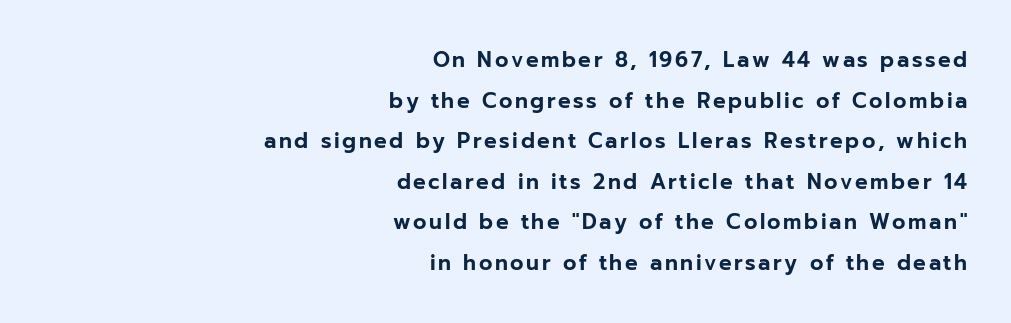
Students, observe: this is what heavily led, spacious text looks like. The letters stand upright; this is a roman face. Where is the straight margin? On the right. The baseline area is clear.
